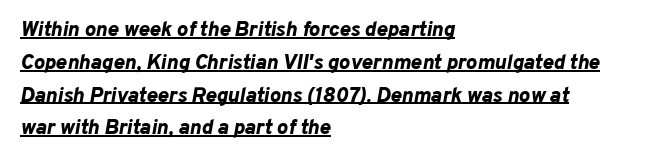
This sample keeps an unexceptional amount of space between lines. Is the type bold? Yes — the strokes are clearly thick and heavy. Does the lettering tilt? It does — this is italic. Compared with typical body copy, the letter spacing here is the same. The paragraph shown leans on its left margin.
